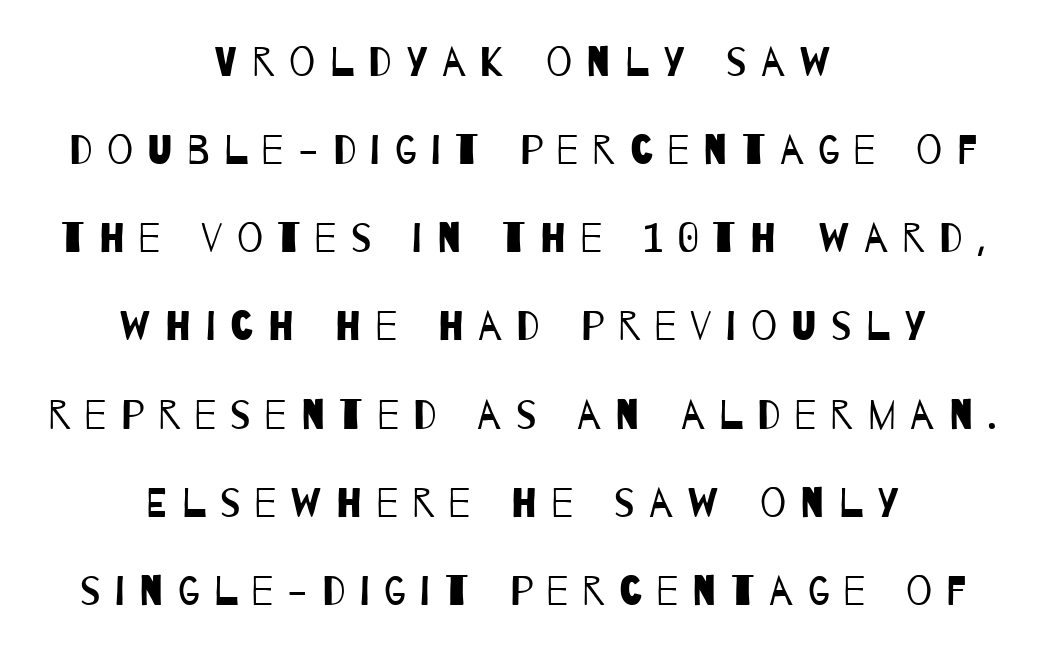
The image shows 41 px regular-weight, condensed sans-serif type; set centered, loose line spacing (2.15x), unusually wide letter spacing (+0.35 em), not underlined; low stroke contrast and a large x-height.
